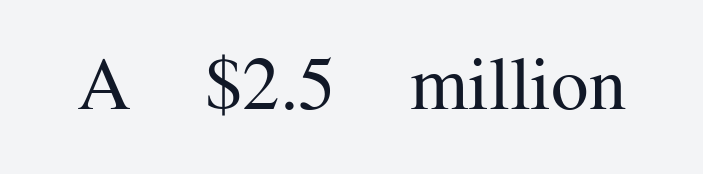
A roman cut, with each character standing at attention. The gaps between neighbouring characters are ordinary and unremarkable. The typeface chosen for these lines features serifs. The passage shown is typed in a proportional face where columns would drift. The weight would be labelled regular, book, light, or lighter still.
